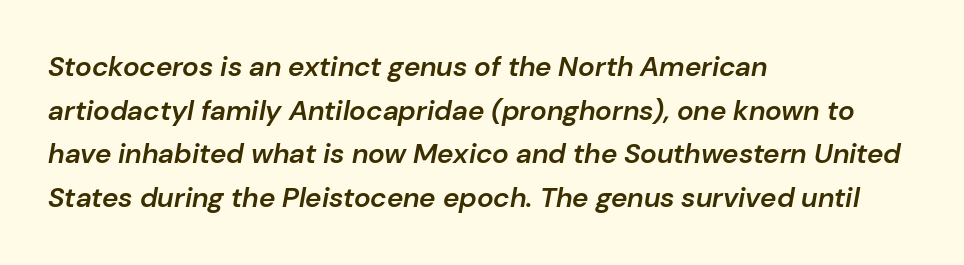
Q: Is the text bold? A: Semi-bold.
Q: Is the text italic (slanted)? A: Yes, it leans right by about 10 degrees.
Q: Is the text underlined? A: No.
Q: How is the paragraph aligned? A: Left-aligned.
Q: Is the spacing between letters normal or unusually wide? A: Normal.
Q: Is the spacing between lines tight, normal or loose? A: Normal.
Q: Width (condensed, normal, or wide)? A: Normal.
Q: Stroke contrast? A: Low.
Q: x-height? A: Medium.
Q: Monospaced? A: No.
